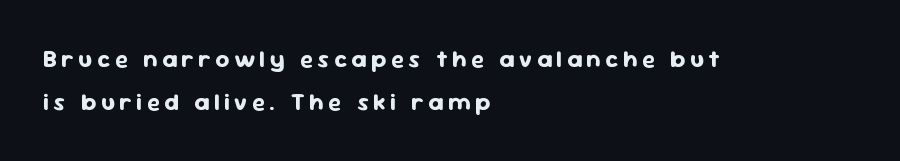
Q: Is the text bold? A: Yes.
Q: Is the text italic (slanted)? A: No, it is upright.
Q: Is the text underlined? A: No.
Q: How is the paragraph aligned? A: Left-aligned.
